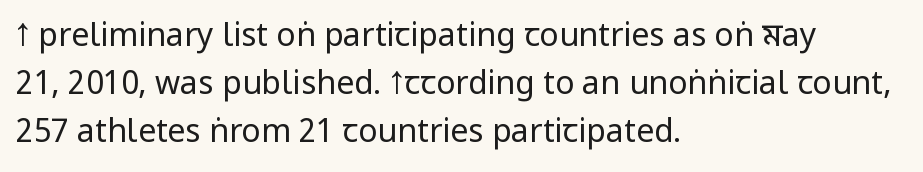
Compared with a typical body face, this is equally light or lighter still. Does extra space separate the letters? No, they use regular spacing. These lines are composed in type without serifs. The rendering uses natural spacing where letterforms have individual widths. Casual observation: everything's shoved over to the left. The line-height multiplier appears to be the usual default.
